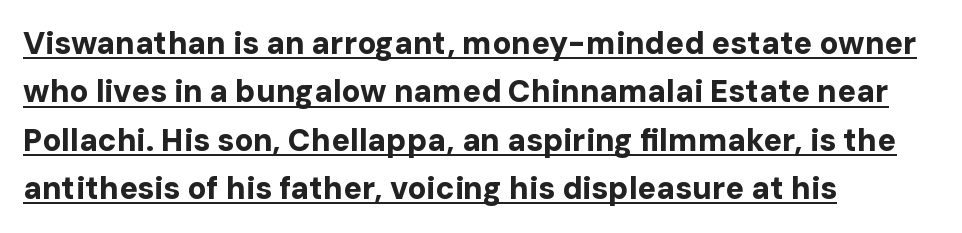
Notice how the passage keeps a crisp vertical edge on the left only. Examine the stroke ends and you'll find no serifs. Look at the stroke-to-counter ratio: heavy, a bold. The letters stand straight up with perfectly vertical stems.
